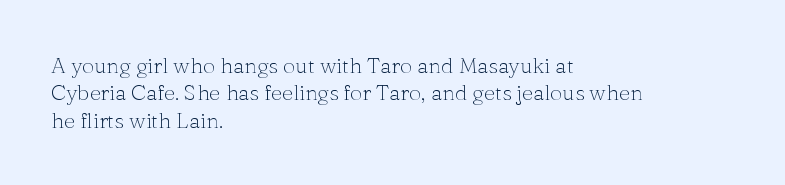
{"italic": "no", "bold": "no", "underline": "no", "align": "left", "line_spacing": "normal", "line_spacing_ratio": 1.25, "letter_spacing": "normal", "letter_spacing_em": 0.0, "glyph_px": 22}
